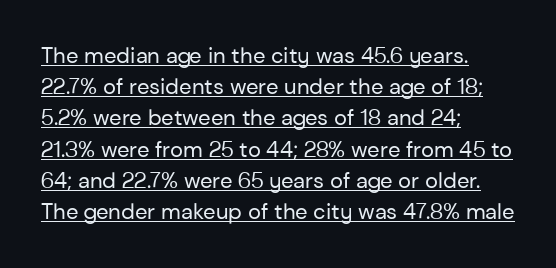
Casual observation: everything's shoved over to the left. Standard letterfit; no display-style spreading of the glyphs. Do the letters lean? They stand straight. If you measured baseline to baseline, you'd find a middling distance. Check the space under the baseline: a stroke is drawn there. The characters are drawn with everyday or finer stroke widths.
